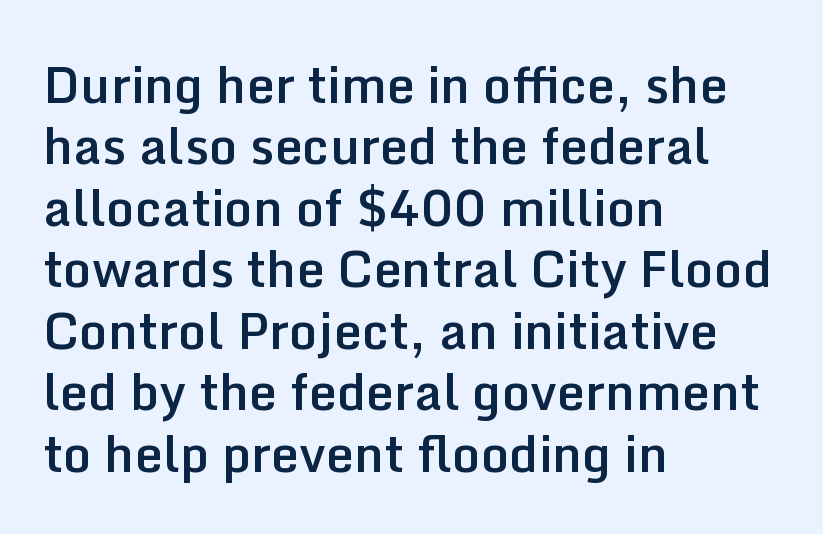
The image shows 50 px semibold sans-serif type, upright; set left-aligned, line spacing 1.23x, normal letter spacing, not underlined; low stroke contrast and a medium x-height.
